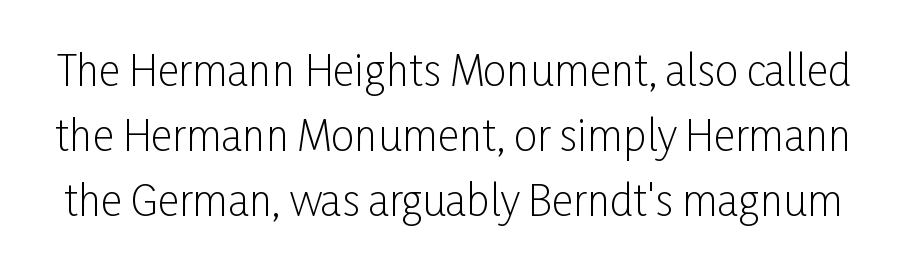
Q: Is the text bold? A: No.
Q: Is the text italic (slanted)? A: No, it is upright.
Q: Is the typeface a serif or a sans-serif typeface? A: Sans-serif.
Q: Is the text underlined? A: No.
Q: Is the spacing between letters normal or unusually wide? A: Normal.
Q: Is the spacing between lines tight, normal or loose? A: Normal.
Q: Width (condensed, normal, or wide)? A: Condensed.
Q: Stroke contrast? A: Low.
Q: x-height? A: Medium.
Q: Monospaced? A: No.
